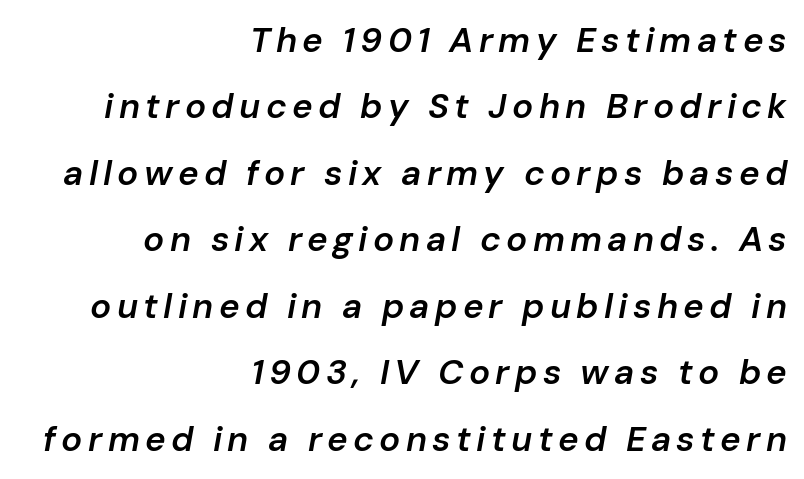
The image shows 35 px semibold type, italic (leaning right); set right-aligned, loose line spacing (1.9x), not underlined; low stroke contrast and a medium x-height.
